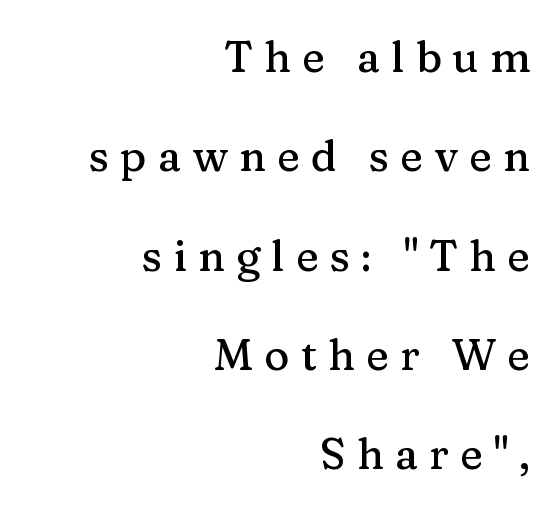
Every stem runs plumb, perpendicular to the baseline. The designer dialed line spacing up above the default. The letters advance in unequal steps, a hallmark of proportional type. Each letter's strokes conclude with small projecting serifs.
